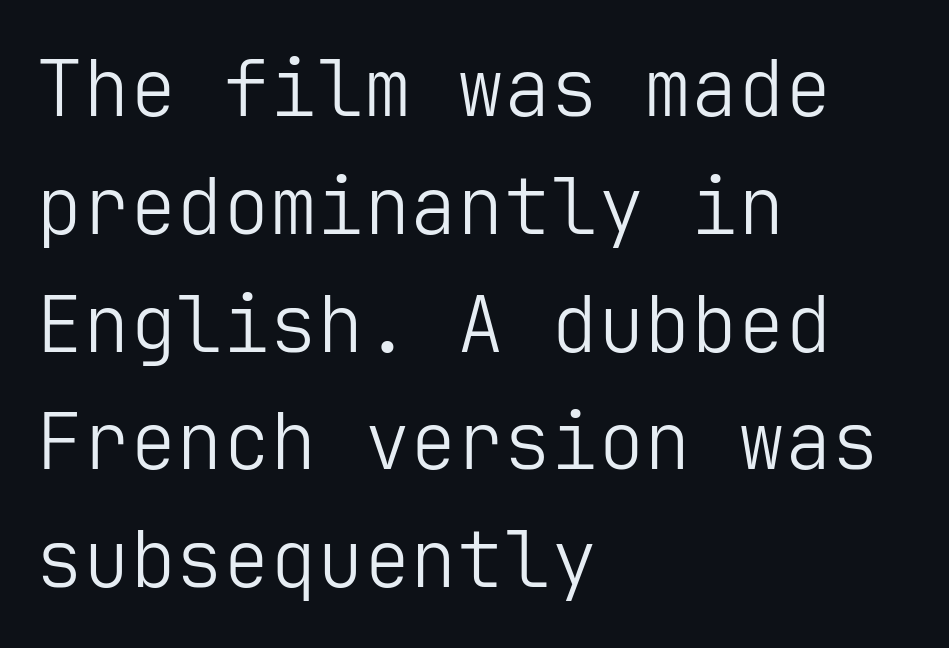
Q: Is the text bold? A: No.
Q: Is the text italic (slanted)? A: No, it is upright.
Q: Is the typeface a serif or a sans-serif typeface? A: Sans-serif.
Q: Is the text underlined? A: No.
Q: How is the paragraph aligned? A: Left-aligned.
Q: Is the spacing between letters normal or unusually wide? A: Normal.
Q: Is the spacing between lines tight, normal or loose? A: Normal.
Q: Width (condensed, normal, or wide)? A: Normal.
Q: Stroke contrast? A: Low.
Q: x-height? A: Medium.
